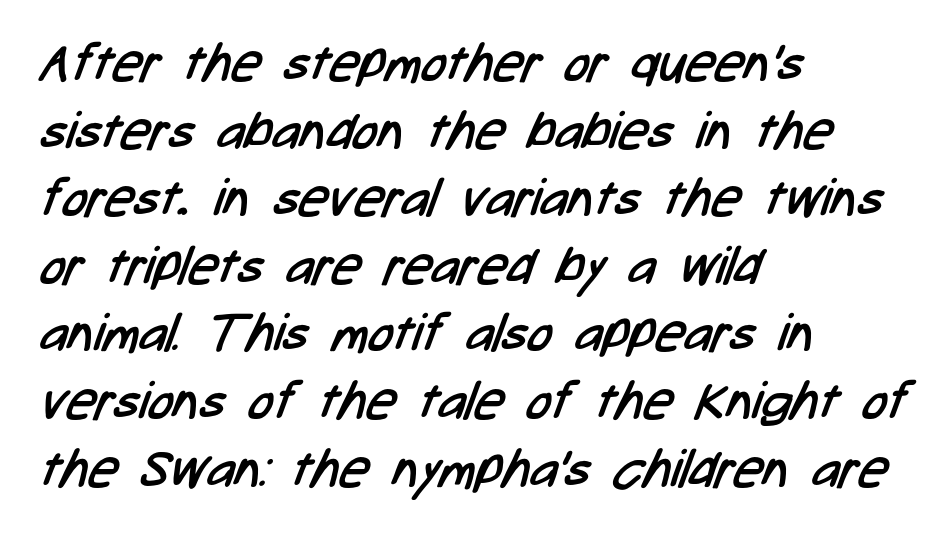
No feet cap the strokes, marking this as sans-serif type. There is no visible air inserted between adjacent glyphs. What's the leading like? Ordinary, nothing unusual. Varying glyph widths throughout — classic text-font behaviour.
